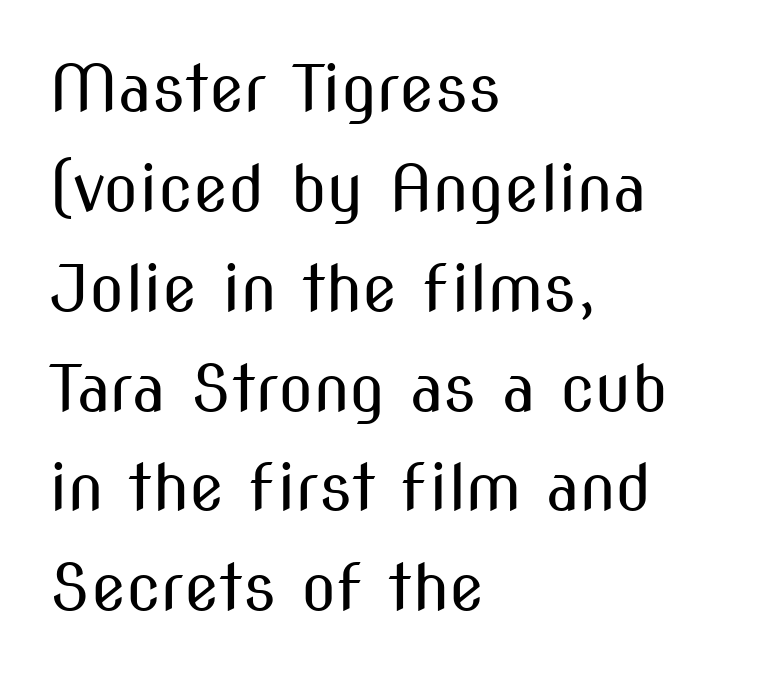
Between one letter and the next there's only the usual sliver of space. The axis of the letterforms is exactly vertical. Is this a fixed-width face? No — the glyphs have proportional, varying widths. Type without underlining. These lines are set flush left with a ragged right edge. I'd call this a sans setting — the letters go barefoot.
